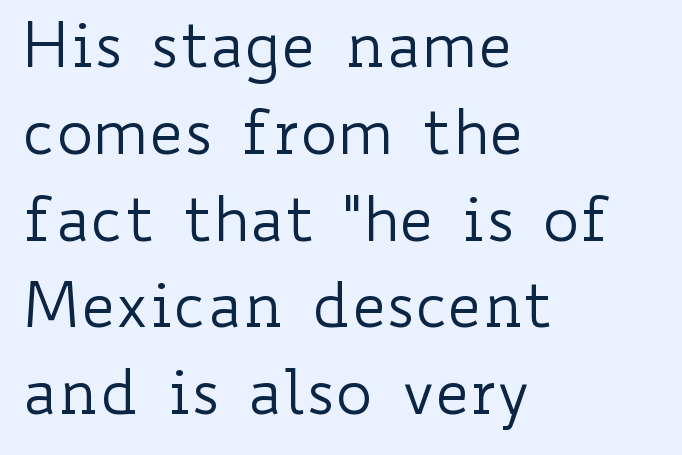
Looks like regular typesetting: each glyph gets only the width it needs. The weight would be labelled regular, book, light, or lighter still. The line-height multiplier appears to be the usual default. The glyphs are unaccompanied by any horizontal stroke below them.
